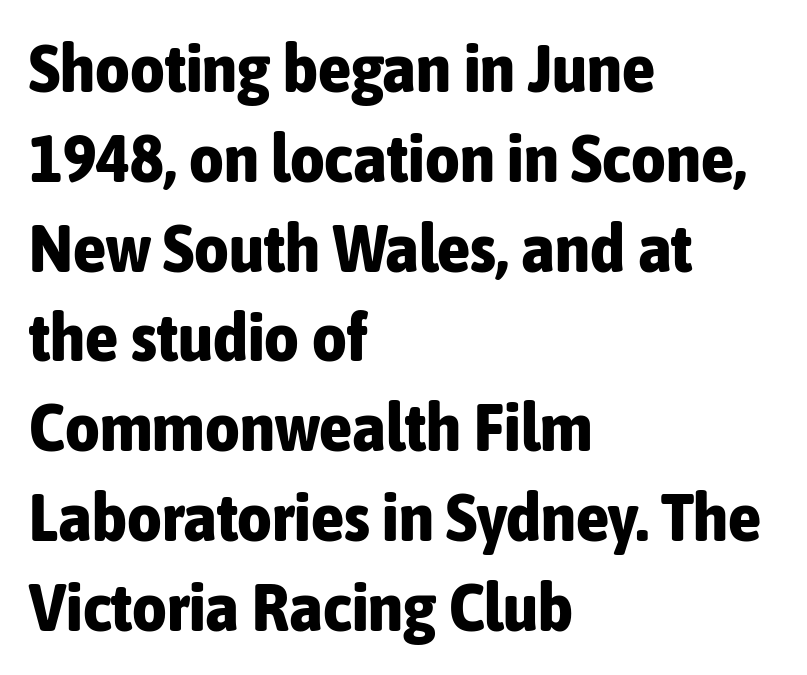
The image shows 67 px bold, condensed sans-serif type, upright; set left-aligned, normal line spacing (1.34x), normal letter spacing, not underlined; low stroke contrast and a medium x-height.
